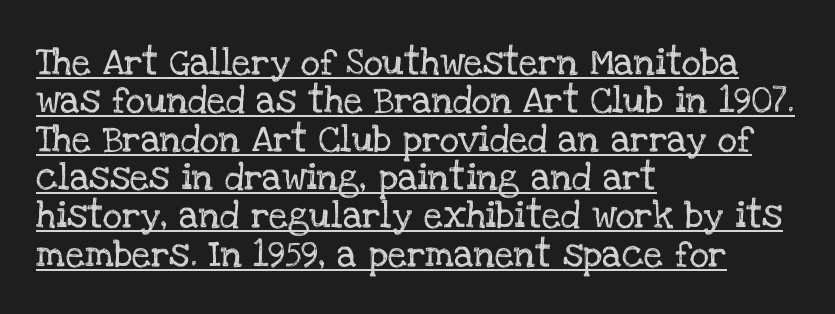
{"italic": "no", "underline": "yes", "align": "left", "line_spacing": "normal", "line_spacing_ratio": 1.42, "letter_spacing": "normal", "letter_spacing_em": 0.0, "glyph_px": 27}
